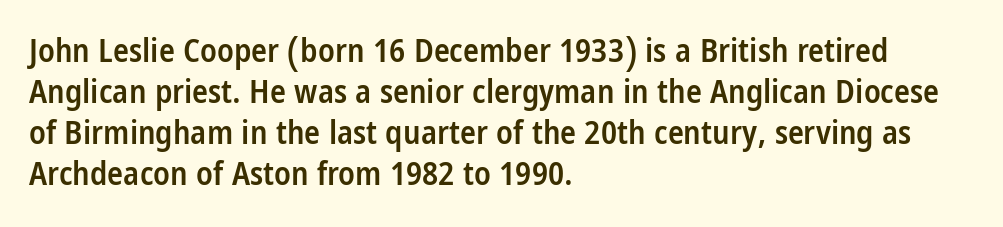
Tracking value appears to be zero — textbook default spacing. Note: no serifs on the glyphs. Bold? Not quite — semibold, heavier than regular but stopping short. Descenders hang freely into open space. This is the regular roman posture of the typeface.
